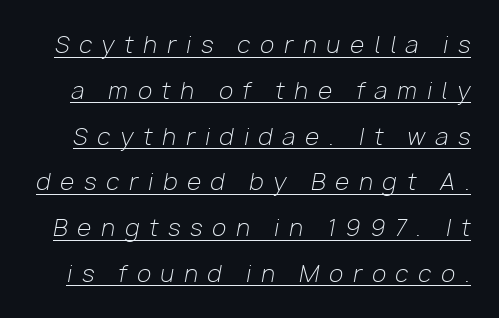
Q: Is the text bold? A: No.
Q: Is the text italic (slanted)? A: Yes, it leans right by about 10 degrees.
Q: Is the text underlined? A: Yes.
Q: Is the spacing between letters normal or unusually wide? A: Unusually wide.
Q: Is the spacing between lines tight, normal or loose? A: Loose.
